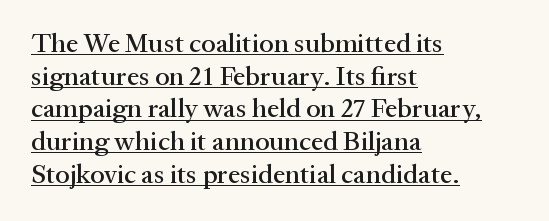
A rule runs beneath these lines of type. Rendered with straight, roman letterforms. Between one letter and the next there's only the usual sliver of space. One-word summary of the alignment: left.
